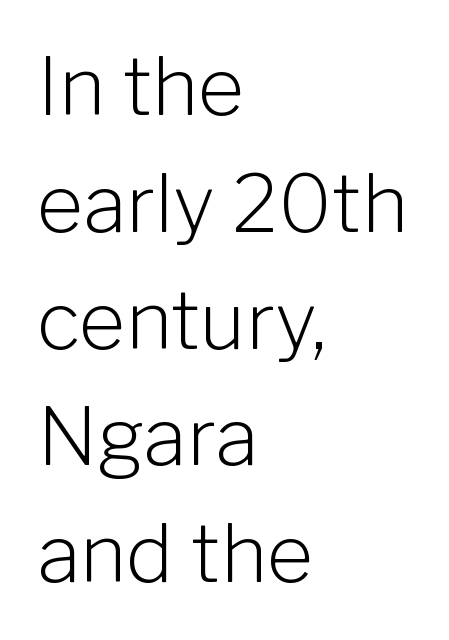
Q: Is the text bold? A: No.
Q: Is the text italic (slanted)? A: No, it is upright.
Q: Is the typeface a serif or a sans-serif typeface? A: Sans-serif.
Q: Is the text underlined? A: No.
Q: How is the paragraph aligned? A: Left-aligned.
Q: Is the spacing between letters normal or unusually wide? A: Normal.
Q: Is the spacing between lines tight, normal or loose? A: Normal.
Q: Width (condensed, normal, or wide)? A: Normal.
Q: Stroke contrast? A: Low.
Q: x-height? A: Medium.
Q: Monospaced? A: No.
